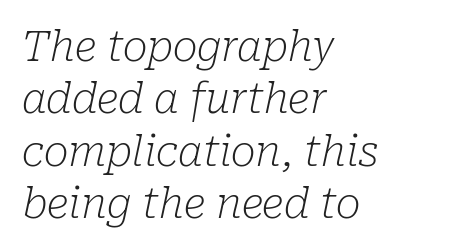
Check where the strokes stop: tiny serifs finish them off. Is the block centered? No — it sits flush against the left margin. No word sits above an underline. Evenly set lines give the paragraph a standard silhouette. Is this a heavy cut? Hardly; it is regular or lighter.
